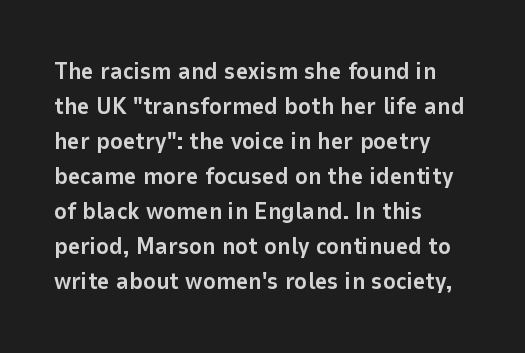
Q: Is the text bold? A: Yes.
Q: Is the text italic (slanted)? A: No, it is upright.
Q: Is the text underlined? A: No.
Q: How is the paragraph aligned? A: Left-aligned.
Q: Is the spacing between letters normal or unusually wide? A: Normal.
Q: Is the spacing between lines tight, normal or loose? A: Normal.
